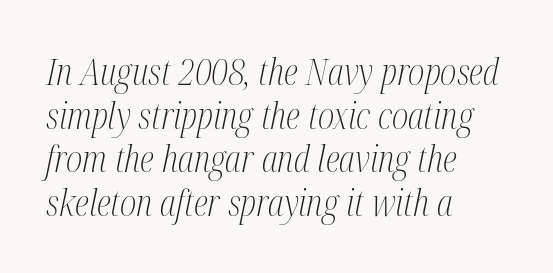
Stroke thickness stays within the range of a standard reading face or lighter. How are the letters spaced? Ordinarily, with no added tracking. You can tell from the footed stems that serif type was used. Horizontally, the lines are justified to the leading edge only.
